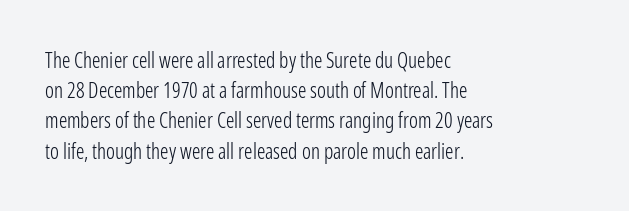
Regarding leading, the lines here are spaced in the standard way. Underline: absent. A classic flush-left, rag-right setting is used for this passage. Every character sits straight up, as roman type does.
